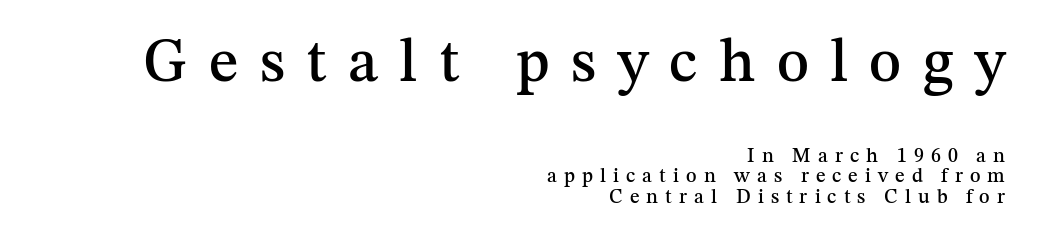
Q: Is the text italic (slanted)? A: No, it is upright.
Q: Is the typeface a serif or a sans-serif typeface? A: Serif.
Q: Is the text underlined? A: No.
Q: How is the paragraph aligned? A: Right-aligned.
Q: Is the spacing between letters normal or unusually wide? A: Unusually wide.
Q: Is the spacing between lines tight, normal or loose? A: Tight.
Q: Which block of text is set in a larger size, the first (top) or the second (bottom)? A: The first (top) one.
Q: Width (condensed, normal, or wide)? A: Normal.
Q: Stroke contrast? A: Medium.
Q: x-height? A: Medium.
Q: Monospaced? A: No.
